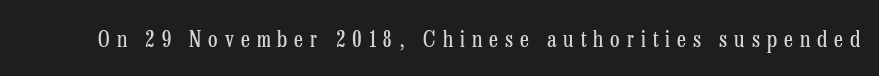
The image shows 22 px text type, upright; set unusually wide letter spacing (+0.32 em), not underlined.
